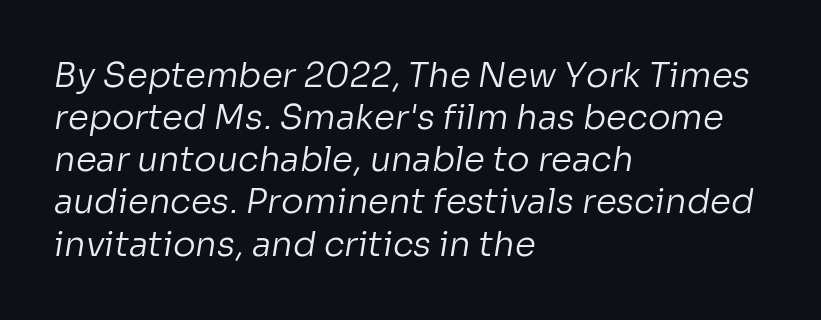
{"serif": "no", "bold": "no", "weight": "regular", "width": "normal", "stroke_contrast": "low", "x_height": "medium", "monospaced": "no", "underline": "no", "align": "left", "line_spacing_ratio": 1.24, "letter_spacing": "normal", "letter_spacing_em": 0.0, "glyph_px": 34}
